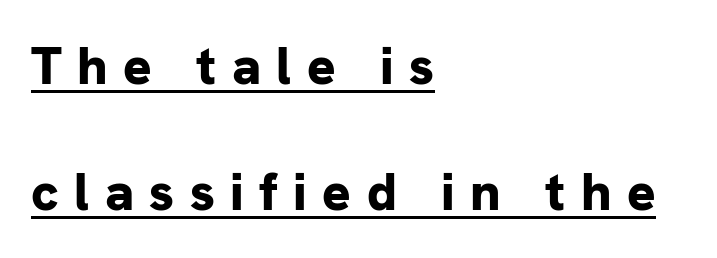
The image shows 53 px bold sans-serif type, upright; set left-aligned, loose line spacing (2.37x), unusually wide letter spacing (+0.29 em), underlined; low stroke contrast and a medium x-height.
